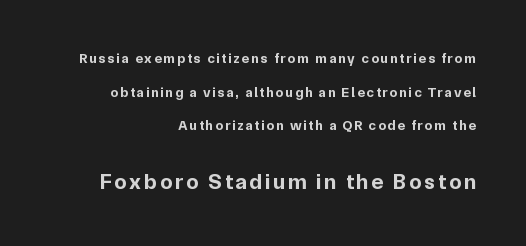
Q: Is the text bold? A: Yes.
Q: Is the text italic (slanted)? A: No, it is upright.
Q: Is the text underlined? A: No.
Q: How is the paragraph aligned? A: Right-aligned.
Q: Is the spacing between lines tight, normal or loose? A: Loose.
Q: Which block of text is set in a larger size, the first (top) or the second (bottom)? A: The second (bottom) one.
